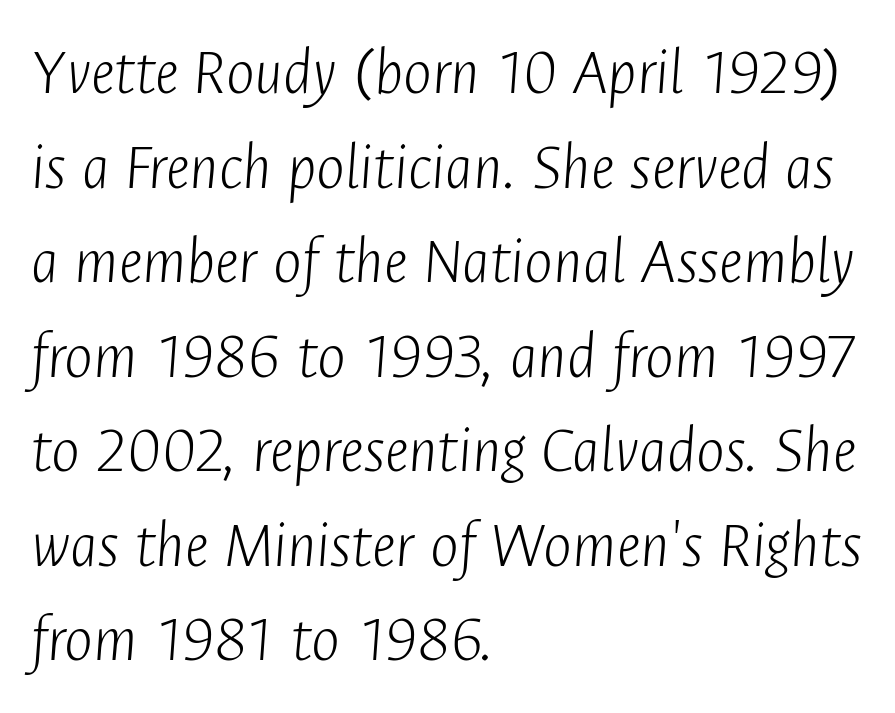
Does the lettering tilt? It does — this is italic. A clean baseline with only descenders dipping below it. Which margin do the lines hug? The left one — the right edge is uneven. Is the type heavy? It reads as light-to-regular instead. The tracking reads as untouched default to a designer's eye.
